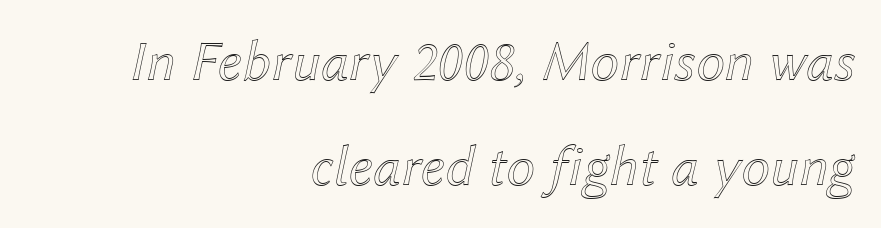
The image shows 58 px text type, italic (leaning right); set right-aligned, line spacing 1.81x, normal letter spacing, not underlined; a medium x-height.
